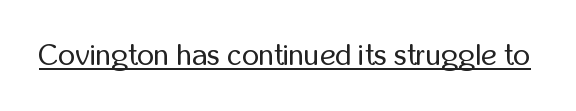
Q: Is the text bold? A: No.
Q: Is the text italic (slanted)? A: No, it is upright.
Q: Is the typeface a serif or a sans-serif typeface? A: Sans-serif.
Q: Is the text underlined? A: Yes.
Q: Is the spacing between letters normal or unusually wide? A: Normal.
Q: Width (condensed, normal, or wide)? A: Condensed.
Q: Stroke contrast? A: Low.
Q: x-height? A: Medium.
Q: Monospaced? A: No.
